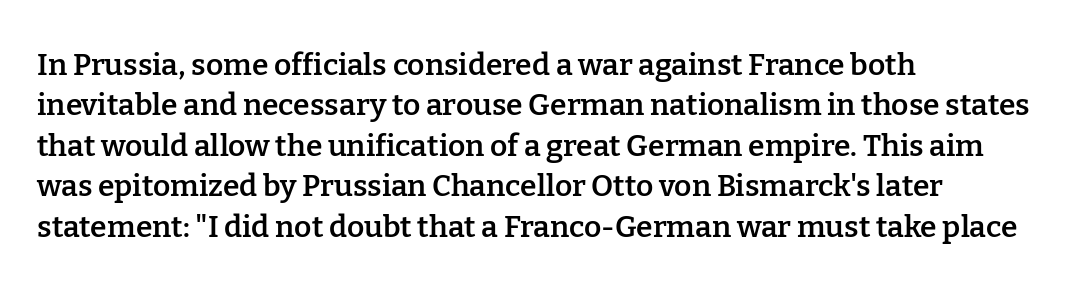
The image shows 30 px semibold serif type, upright; set left-aligned, normal line spacing (1.35x), normal letter spacing, not underlined; low stroke contrast and a medium x-height.
